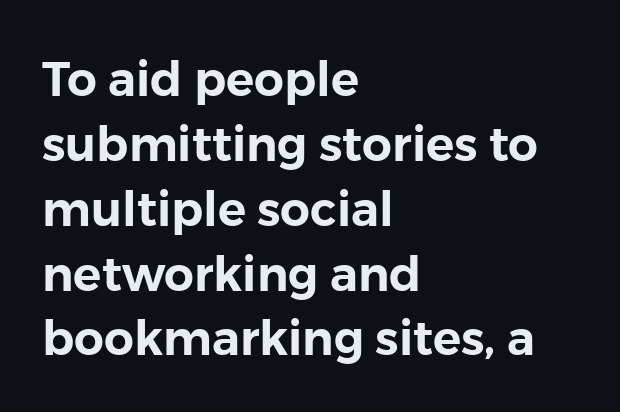
{"serif": "no", "italic": "no", "width": "normal", "stroke_contrast": "low", "x_height": "medium", "monospaced": "no", "underline": "no", "align": "left", "line_spacing": "normal", "line_spacing_ratio": 1.38, "letter_spacing": "normal", "letter_spacing_em": 0.0, "glyph_px": 47}
